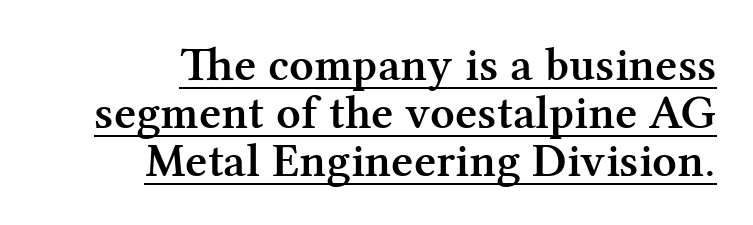
The image shows 48 px semibold serif type, upright; set right-aligned, tight line spacing (1.0x), normal letter spacing, underlined; medium stroke contrast and a medium x-height.
